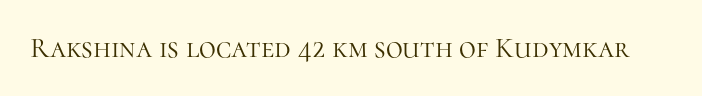
Serif or sans? Serif — the stroke terminals have little feet. Proportional: the letters do not fall into vertical columns. The baseline area is clear. Every character sits straight up, as roman type does. The typeface has the unassuming heft of standard copy or less.
